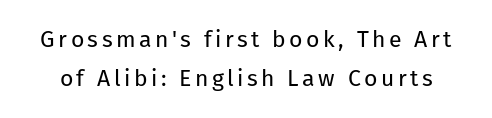
The image shows 23 px text type, upright; set normal line spacing (1.68x), not underlined.
